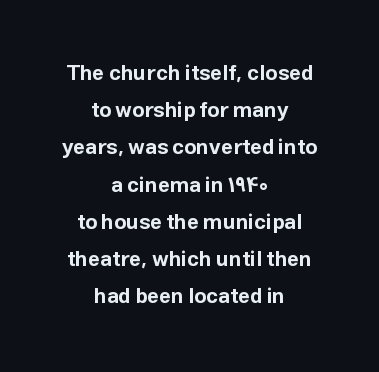
The line texture is even and compact thanks to regular tracking. Look at the stroke-to-counter ratio: heavy, a bold. Horizontal alignment here is central, giving a formal, balanced look. A bare baseline throughout the passage. No italicization has been applied; the sample stays upright.
